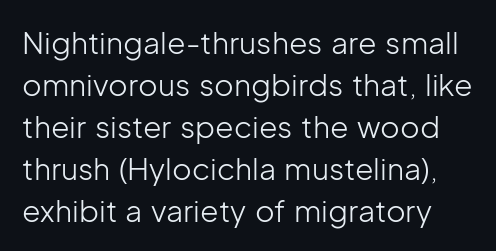
The image shows 30 px light sans-serif type, upright; set normal line spacing (1.4x), normal letter spacing, not underlined; low stroke contrast and a medium x-height.
